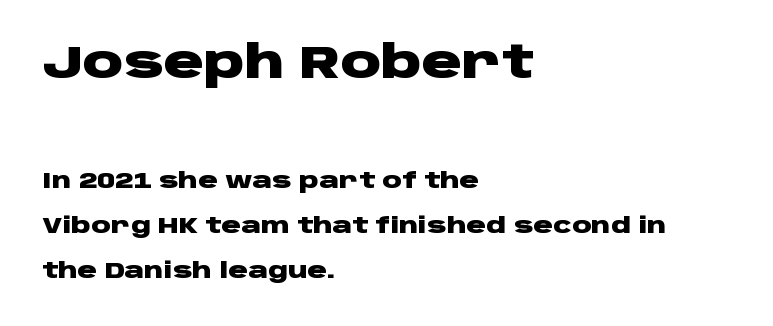
{"serif": "no", "italic": "no", "bold": "yes", "weight": "heavy", "width": "wide", "stroke_contrast": "low", "x_height": "large", "monospaced": "no", "underline": "no", "align": "left", "line_spacing": "loose", "line_spacing_ratio": 2.04, "letter_spacing": "normal", "letter_spacing_em": 0.0, "larger_block": "first", "size_ratio": 2.05, "glyph_px": 45}
